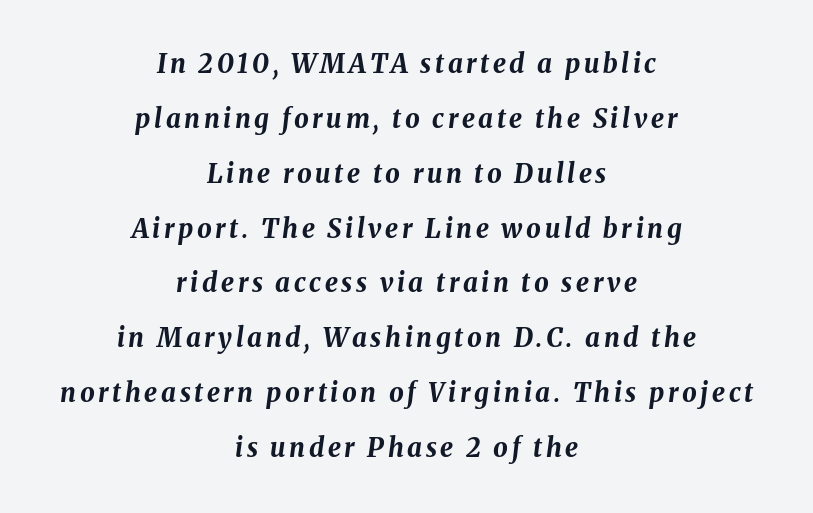
The image shows 26 px bold type, italic (leaning right); set centered, loose line spacing (2.11x), not underlined.
